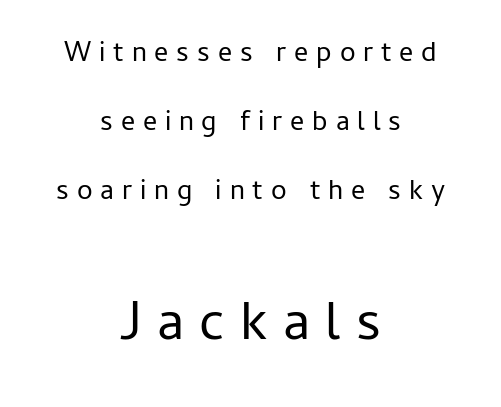
{"serif": "no", "italic": "no", "bold": "no", "weight": "regular", "width": "normal", "stroke_contrast": "low", "x_height": "medium", "monospaced": "no", "underline": "no", "align": "center", "line_spacing": "loose", "line_spacing_ratio": 2.46, "letter_spacing": "wide", "letter_spacing_em": 0.28, "larger_block": "second", "size_ratio": 1.96, "glyph_px": 55}
